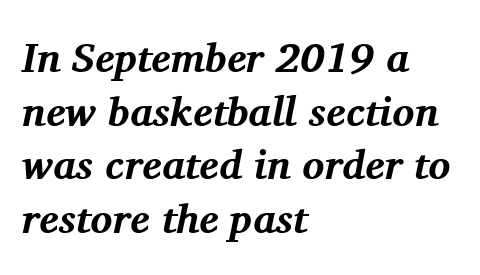
The image shows 41 px bold serif type, italic (leaning right); set left-aligned, normal line spacing (1.31x), normal letter spacing, not underlined; medium stroke contrast and a medium x-height.
